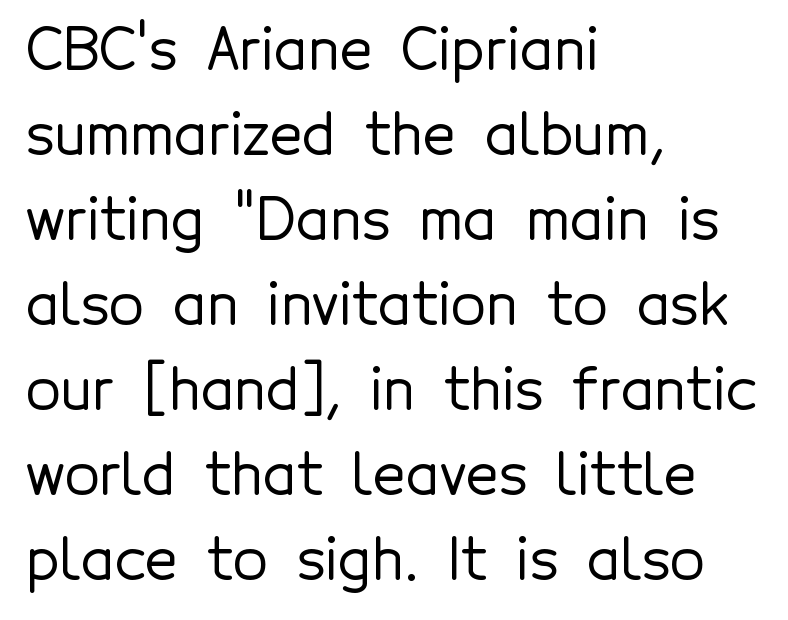
The image shows 57 px sans-serif type, upright; set left-aligned, normal line spacing (1.49x), normal letter spacing, not underlined; a medium x-height.
